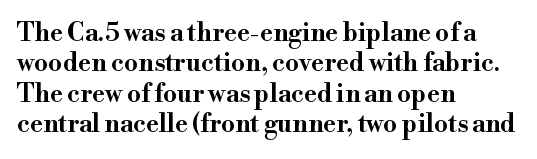
The typography opts for an upright posture over an oblique one. The letterforms sit shoulder to shoulder at normal distance. Compared with a centered layout, this one pins lines to the left instead. Descenders are the only things crossing below the line.
